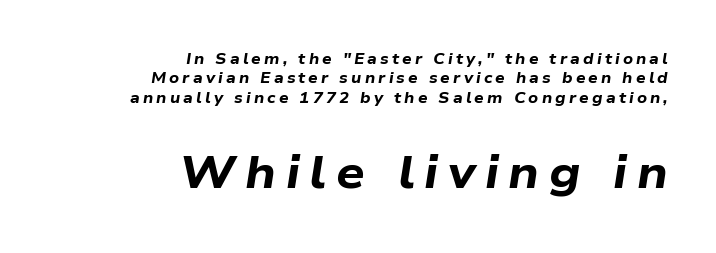
The gap between lines stays unmarked. Whoever set this chose a conventional vertical rhythm. Set as a true bold cut, around the 700 mark. Do the characters align in a grid? No, the font is proportional.
